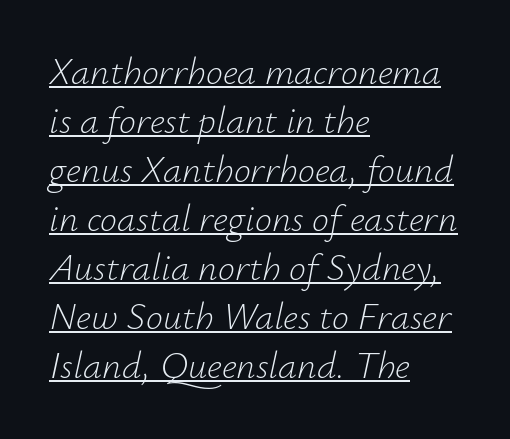
The image shows 38 px light type, italic (leaning right); set left-aligned, normal line spacing (1.29x), normal letter spacing, underlined; low stroke contrast and a small x-height.
